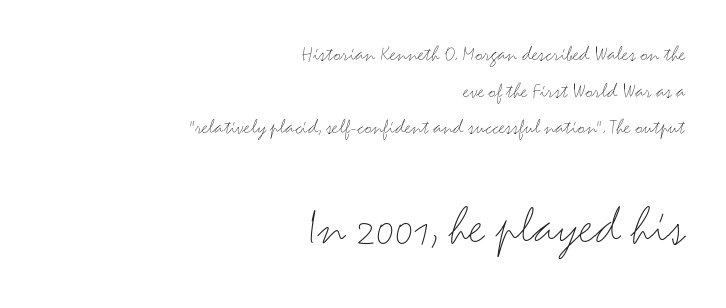
The image shows 55 px light, wide sans-serif type; set right-aligned, normal line spacing (1.67x), normal letter spacing, not underlined; the second (bottom) block is 2.5x larger; medium stroke contrast and a small x-height.
